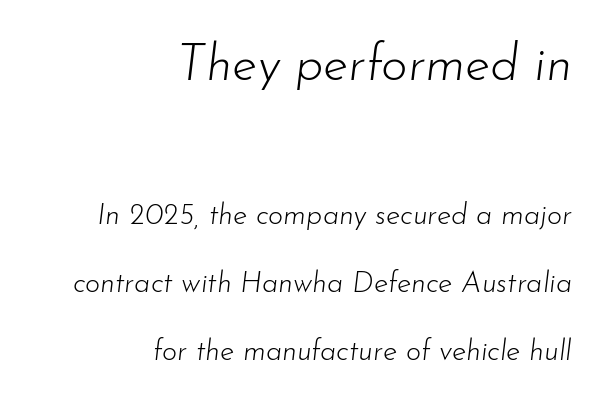
Q: Is the text bold? A: No.
Q: Is the text italic (slanted)? A: Yes, it leans right by about 7 degrees.
Q: Is the text underlined? A: No.
Q: How is the paragraph aligned? A: Right-aligned.
Q: Is the spacing between letters normal or unusually wide? A: Normal.
Q: Is the spacing between lines tight, normal or loose? A: Loose.
Q: Which block of text is set in a larger size, the first (top) or the second (bottom)? A: The first (top) one.
Q: Width (condensed, normal, or wide)? A: Normal.
Q: Stroke contrast? A: Low.
Q: x-height? A: Small.
Q: Monospaced? A: No.
